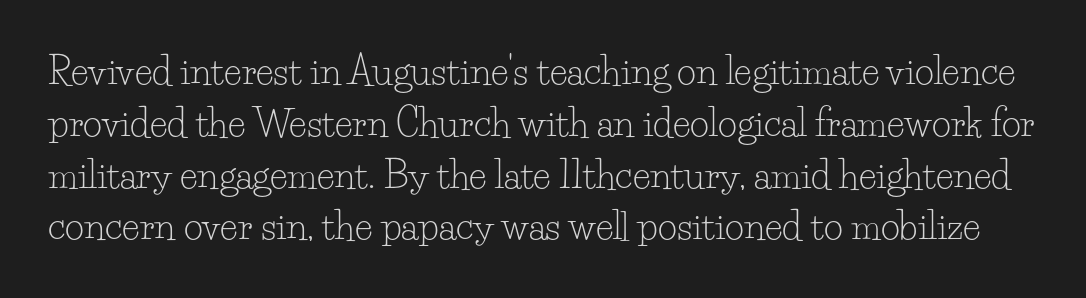
The image shows 37 px light serif type, upright; set normal line spacing (1.4x), normal letter spacing, not underlined; low stroke contrast and a small x-height.
